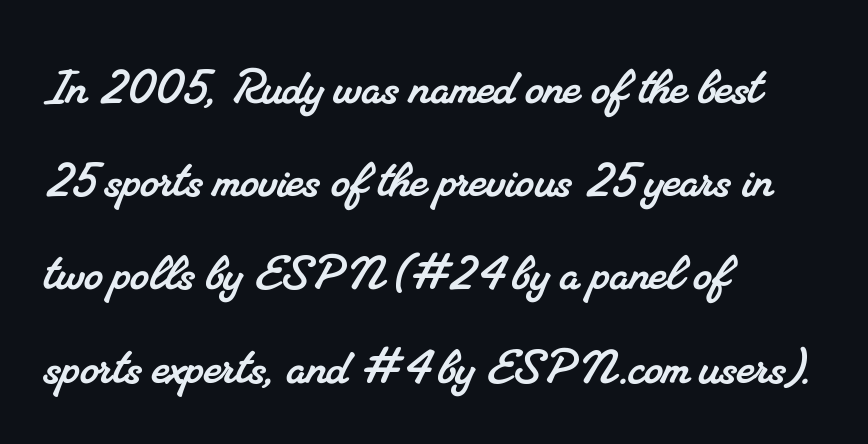
{"serif": "yes", "width": "normal", "stroke_contrast": "medium", "x_height": "small", "monospaced": "no", "underline": "no", "align": "left", "line_spacing": "normal", "line_spacing_ratio": 1.58, "letter_spacing": "normal", "letter_spacing_em": 0.0, "glyph_px": 59}
